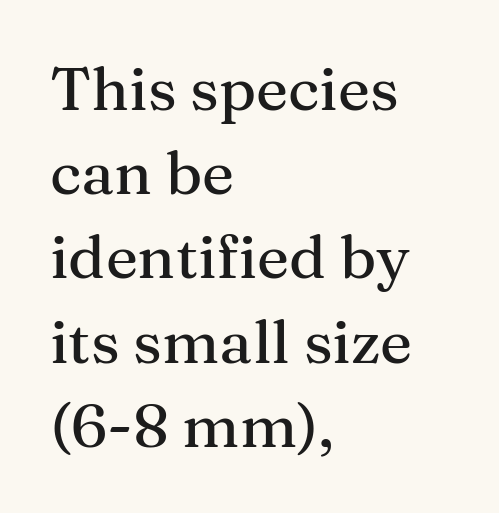
The image shows 61 px serif type, upright; set left-aligned, normal line spacing (1.38x), normal letter spacing, not underlined; medium stroke contrast and a medium x-height.
